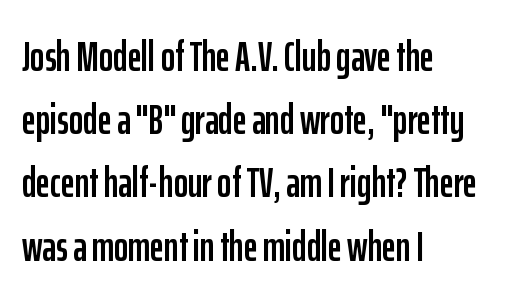
The image shows 43 px condensed sans-serif type, upright; set left-aligned, normal line spacing (1.47x), normal letter spacing, not underlined; low stroke contrast and a medium x-height.
